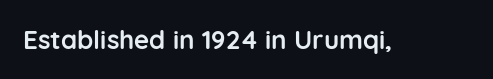
{"italic": "no", "bold": "yes", "underline": "no", "letter_spacing": "normal", "letter_spacing_em": 0.0, "glyph_px": 26}
